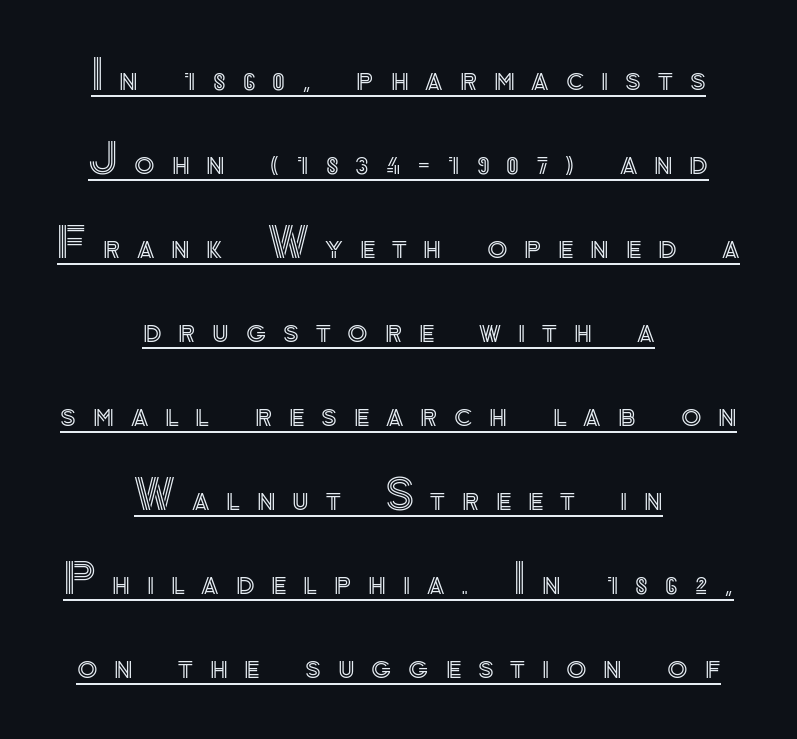
The gaps between neighbouring characters are conspicuously large. The designer dialed line spacing up above the default. Every character sits straight up, as roman type does. Is this a fixed-width face? No — the glyphs have proportional, varying widths. The lines in this sample share a center point and differ in where they start and stop.
